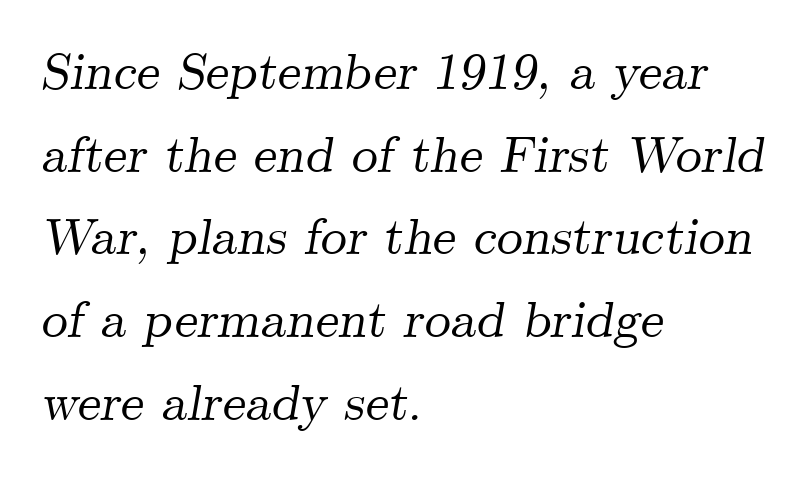
The image shows 52 px serif type, italic (leaning right); set left-aligned, normal line spacing (1.59x), normal letter spacing, not underlined; medium stroke contrast and a small x-height.
